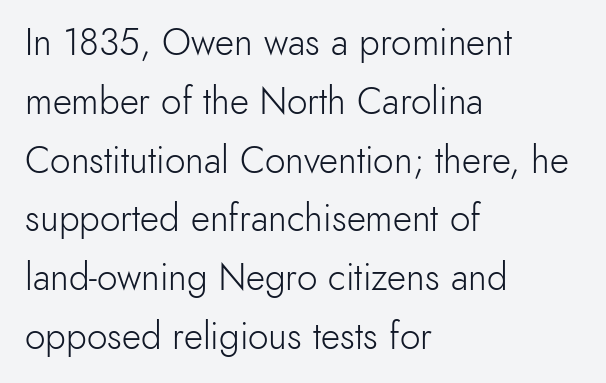
Left-aligned paragraph, ragged on the right. Letters have the restrained weight of plain body copy at most. Varying glyph widths throughout — classic text-font behaviour. Characters follow at the spacing the type designer built in. Are there feet on the stems? There aren't — it's a sans. This rendering features lettering with no underline.
